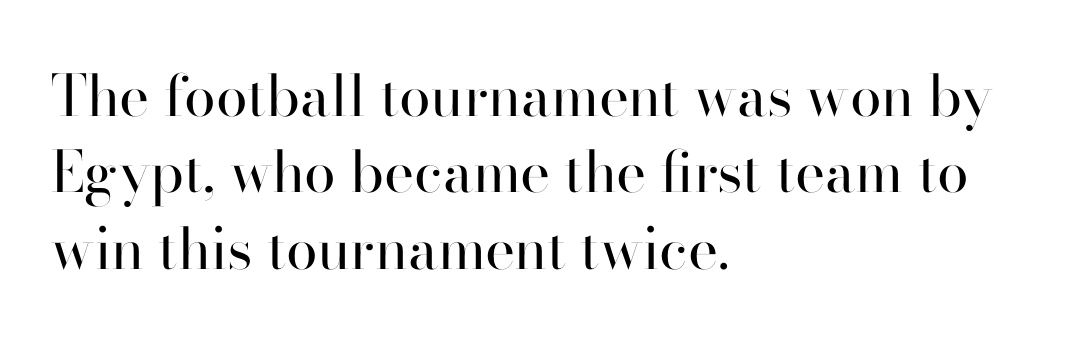
The passage shown is not underscored anywhere. Stem width sits at or under what a default text font uses. Are there feet on the stems? There aren't — it's a sans. The rag falls on the right side of this text block. A typesetter would call this leading conventional body-copy spacing. Here the designer chose a conventional face with non-uniform glyph widths.
